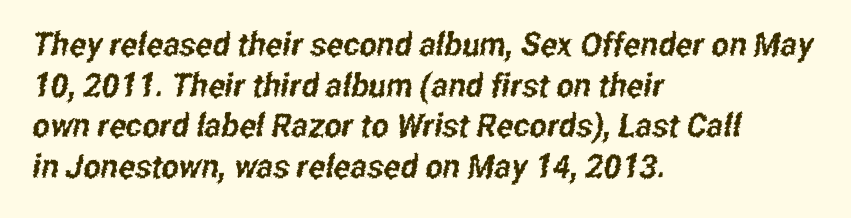
Teacher's note: observe the even left margin — that is flush-left alignment. The designer went with a sans here, leaving each stem footless. Lines of text with bare space underneath. Do the characters align in a grid? No, the font is proportional. These lines keep a tight, regular rhythm from letter to letter.
